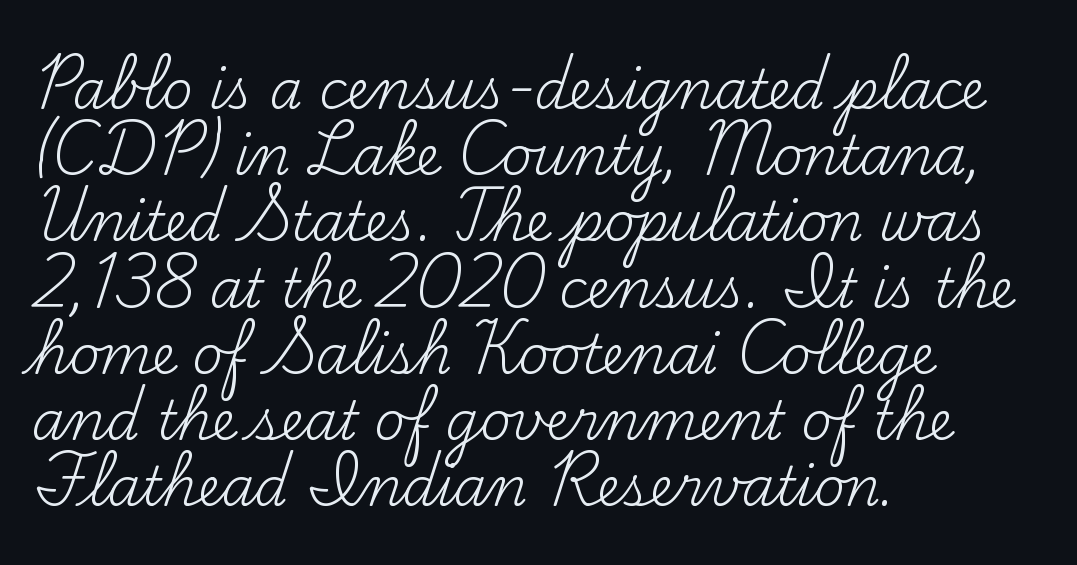
Q: Is the text bold? A: No.
Q: Is the text italic (slanted)? A: Yes.
Q: Is the typeface a serif or a sans-serif typeface? A: Serif.
Q: Is the text underlined? A: No.
Q: How is the paragraph aligned? A: Left-aligned.
Q: Is the spacing between letters normal or unusually wide? A: Normal.
Q: Is the spacing between lines tight, normal or loose? A: Normal.
Q: Width (condensed, normal, or wide)? A: Normal.
Q: Stroke contrast? A: Medium.
Q: x-height? A: Small.
Q: Monospaced? A: No.
